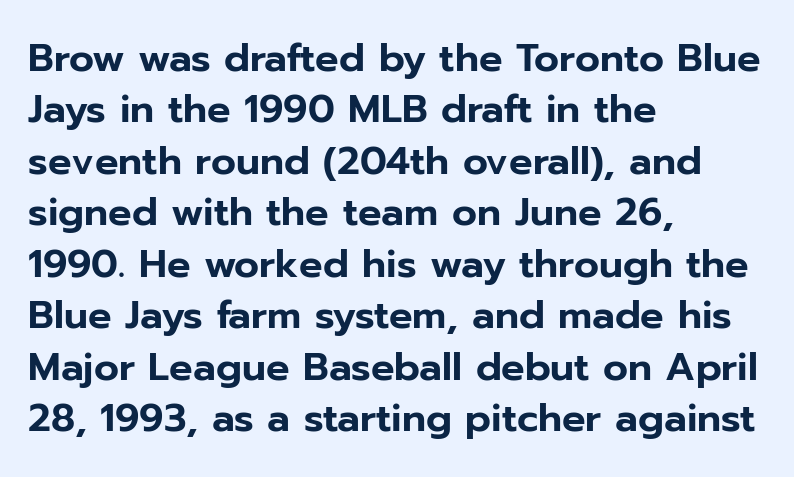
The image shows 39 px sans-serif type, upright; set left-aligned, normal line spacing (1.32x), normal letter spacing, not underlined; low stroke contrast and a medium x-height.
